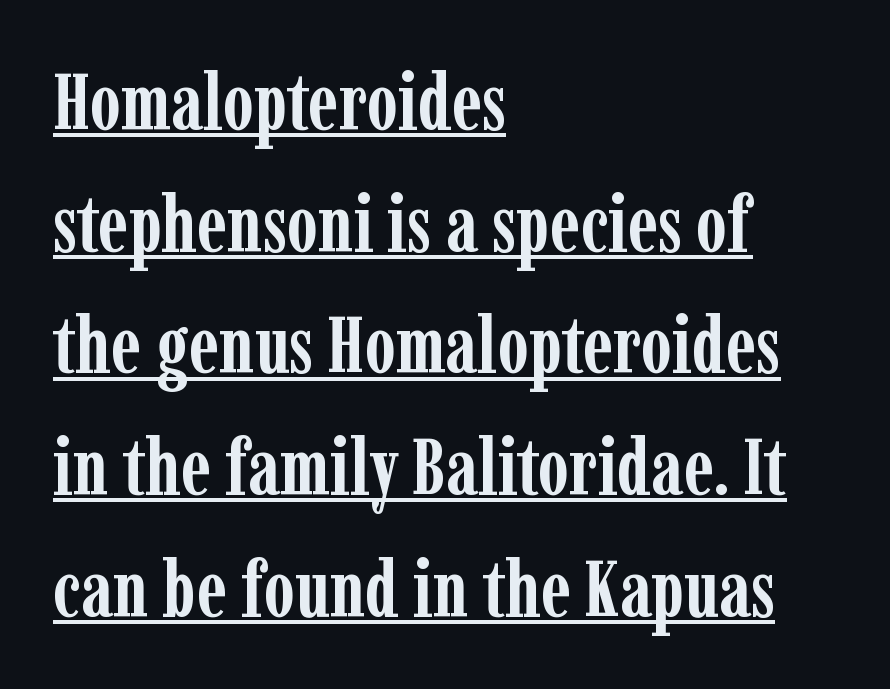
The image shows 79 px semibold, condensed serif type, upright; set left-aligned, normal line spacing (1.54x), normal letter spacing, underlined; low stroke contrast and a medium x-height.
